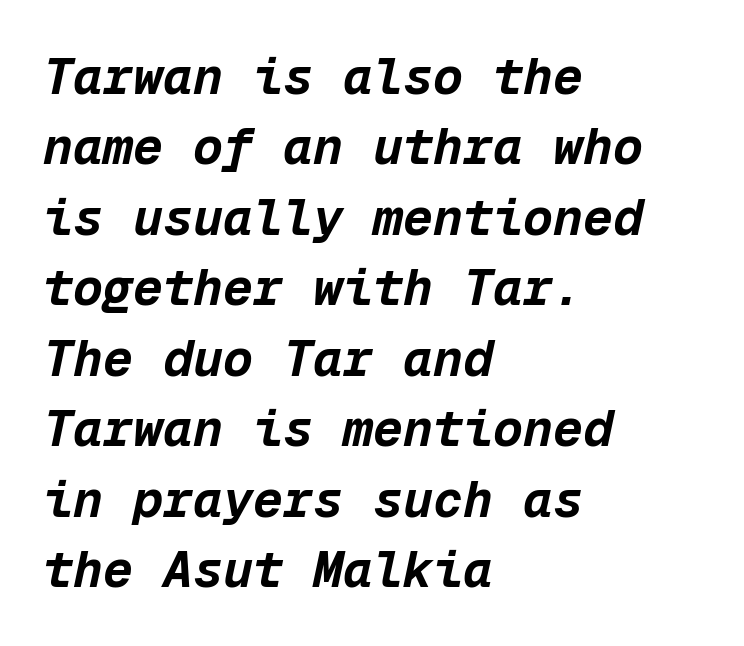
The image shows 50 px bold type, italic (leaning right), monospaced; set left-aligned, normal line spacing (1.41x), normal letter spacing, not underlined; low stroke contrast and a medium x-height.
